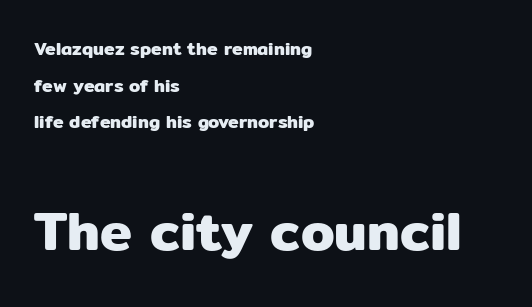
Q: Is the text italic (slanted)? A: No, it is upright.
Q: Is the typeface a serif or a sans-serif typeface? A: Sans-serif.
Q: Is the text underlined? A: No.
Q: How is the paragraph aligned? A: Left-aligned.
Q: Is the spacing between letters normal or unusually wide? A: Normal.
Q: Is the spacing between lines tight, normal or loose? A: Loose.
Q: Which block of text is set in a larger size, the first (top) or the second (bottom)? A: The second (bottom) one.
Q: Width (condensed, normal, or wide)? A: Normal.
Q: Stroke contrast? A: Low.
Q: x-height? A: Medium.
Q: Monospaced? A: No.
